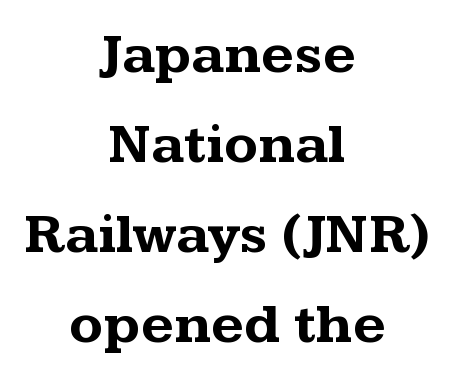
{"serif": "yes", "italic": "no", "bold": "yes", "weight": "bold", "width": "wide", "stroke_contrast": "medium", "x_height": "medium", "monospaced": "no", "underline": "no", "align": "center", "line_spacing": "normal", "line_spacing_ratio": 1.61, "letter_spacing": "normal", "letter_spacing_em": 0.0, "glyph_px": 56}
